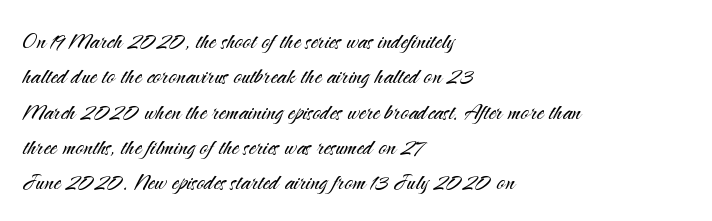
The image shows 28 px light sans-serif type; set left-aligned, normal line spacing (1.26x), normal letter spacing, not underlined; medium stroke contrast and a small x-height.
